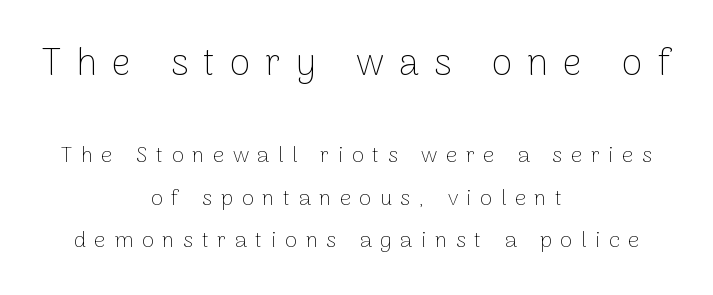
The image shows 38 px thin sans-serif type, upright; set centered, loose line spacing (1.94x), unusually wide letter spacing (+0.39 em), not underlined; the first (top) block is 1.73x larger; low stroke contrast and a medium x-height.
